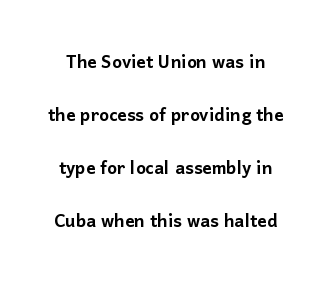
Italic: no, the glyphs are upright roman. The glyphs are unaccompanied by any horizontal stroke below them. Nobody touched the tracking dial on this one. Does the leading feel generous? Absolutely, it's lavish.
